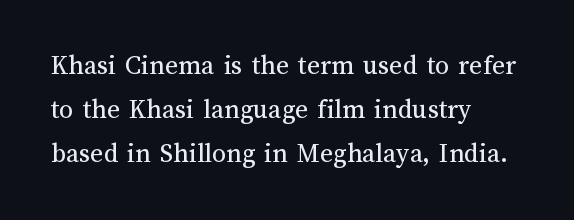
The image shows 28 px regular-weight type, upright; set left-aligned, normal line spacing (1.58x), normal letter spacing, not underlined; medium stroke contrast and a medium x-height.
